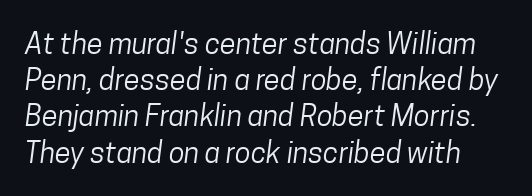
Q: Is the text bold? A: No.
Q: Is the typeface a serif or a sans-serif typeface? A: Sans-serif.
Q: Is the text underlined? A: No.
Q: Is the spacing between letters normal or unusually wide? A: Normal.
Q: Is the spacing between lines tight, normal or loose? A: Normal.
Q: Width (condensed, normal, or wide)? A: Condensed.
Q: Stroke contrast? A: Low.
Q: x-height? A: Medium.
Q: Monospaced? A: No.
